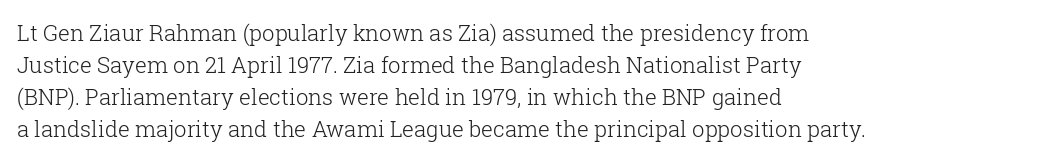
Weight: in the light-to-regular range. These lines keep a tight, regular rhythm from letter to letter. Any mark beneath the type? The region is blank. Left-aligned paragraph, ragged on the right. If you drew a line through each stem, it would be perfectly vertical. Honestly, the row spacing looks completely unremarkable.
